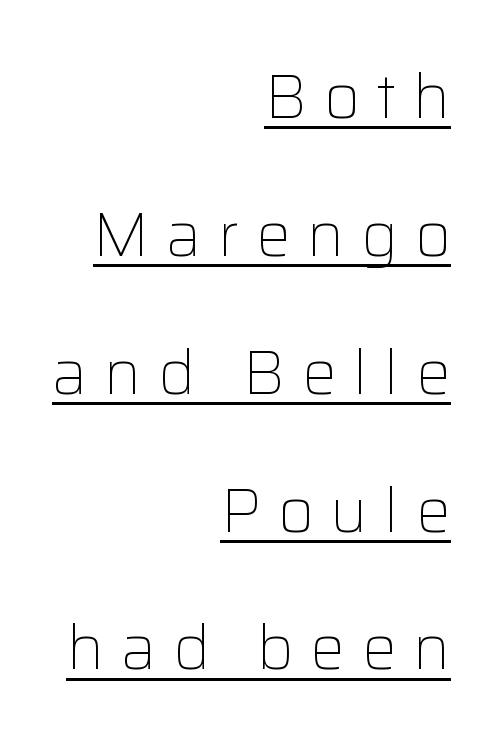
{"serif": "no", "italic": "no", "bold": "no", "weight": "light", "width": "normal", "stroke_contrast": "low", "x_height": "medium", "monospaced": "no", "underline": "yes", "align": "right", "line_spacing": "loose", "line_spacing_ratio": 2.26, "letter_spacing": "wide", "letter_spacing_em": 0.28, "glyph_px": 61}
